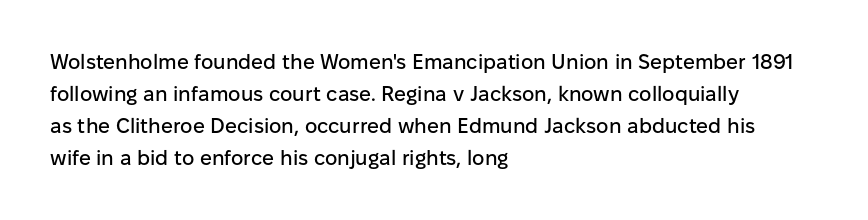
Layout note: lines flush left. The string is rendered with underlining switched off. The line texture is even and compact thanks to regular tracking. A roman cut, with each character standing at attention. The space between consecutive lines is moderate.
